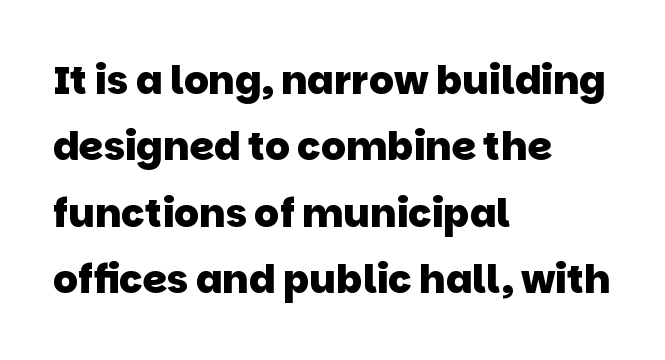
Notice how thick the strokes are: this is what a full bold looks like. The paragraph shown leans on its left margin. Type without underlining. Leading: standard. The letters advance in unequal steps, a hallmark of proportional type. The line texture is even and compact thanks to regular tracking.
